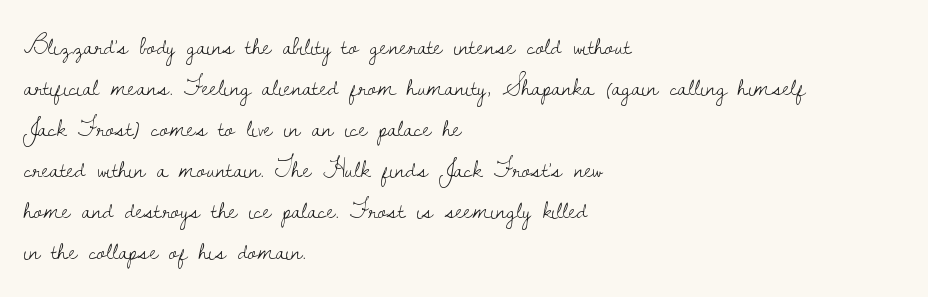
The words here are not underlined. Unbolded letterforms with no extra heft. Quick note: interline space is typical. These lines stack with their left ends in a neat column. Here the glyphs are tracked normally, forming tight word shapes.
